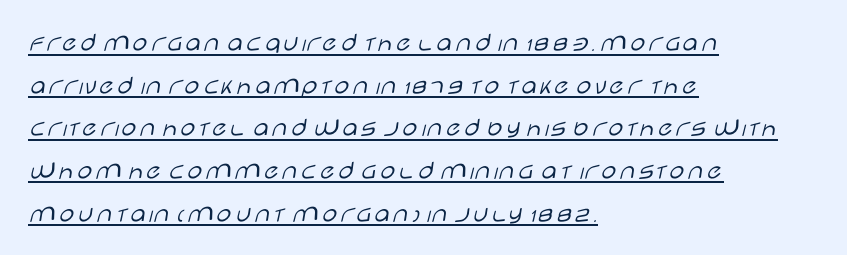
The image shows 27 px text type; set left-aligned, normal line spacing (1.58x), normal letter spacing, underlined.
